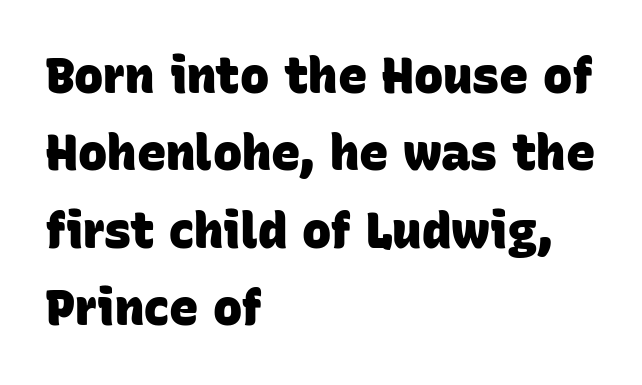
{"serif": "no", "bold": "yes", "weight": "heavy", "width": "normal", "stroke_contrast": "low", "x_height": "large", "monospaced": "no", "underline": "no", "align": "left", "line_spacing": "normal", "line_spacing_ratio": 1.58, "letter_spacing": "normal", "letter_spacing_em": 0.0, "glyph_px": 49}
